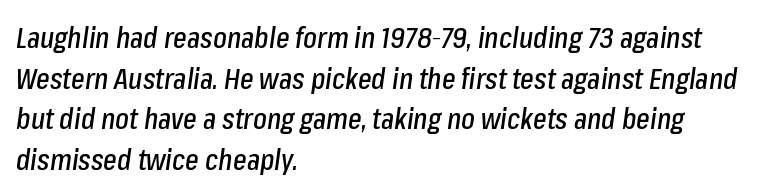
{"italic": "yes", "lean": "right", "slant_degrees": 8, "width": "condensed", "stroke_contrast": "low", "x_height": "medium", "monospaced": "no", "underline": "no", "align": "left", "line_spacing": "normal", "line_spacing_ratio": 1.4, "letter_spacing": "normal", "letter_spacing_em": 0.0, "glyph_px": 29}
